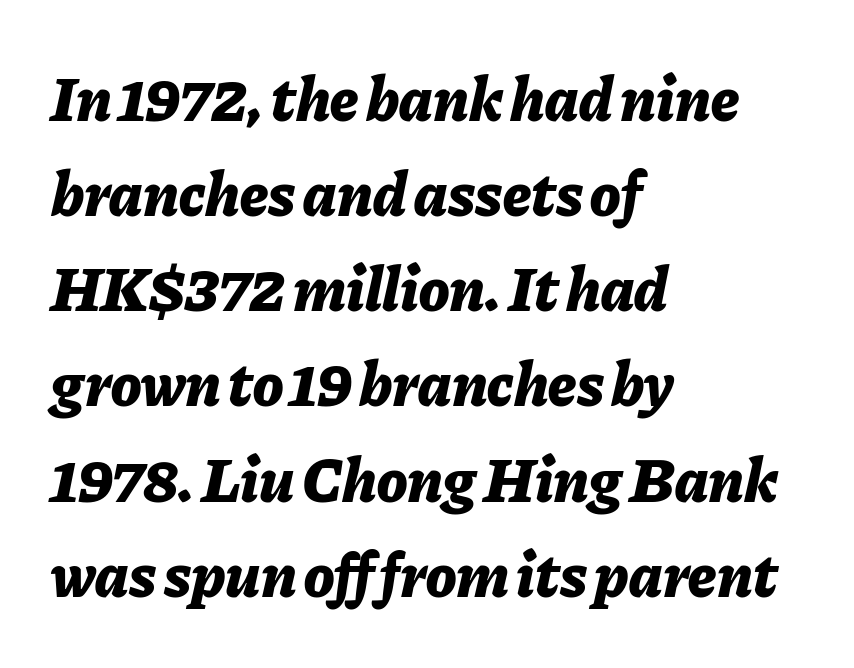
Do the characters align in a grid? No, the font is proportional. The passage is arranged the way most books set body copy — flush left. Tracking value appears to be zero — textbook default spacing. Quick note: italic. Compared with typical paragraphs, the rows here are spaced about the same. Heavy, bold letterforms.
